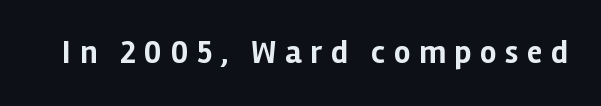
The letters are spread apart with noticeably loose tracking. I'd describe the lettering as bold — thick and assertive. Stroke terminals: plain, sans-serif. Here the designer chose a conventional face with non-uniform glyph widths. The zone under the glyphs is completely vacant.
